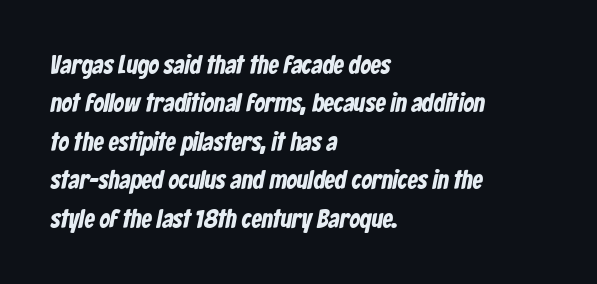
The image shows 26 px text type; set left-aligned, normal line spacing (1.48x), normal letter spacing, not underlined.
